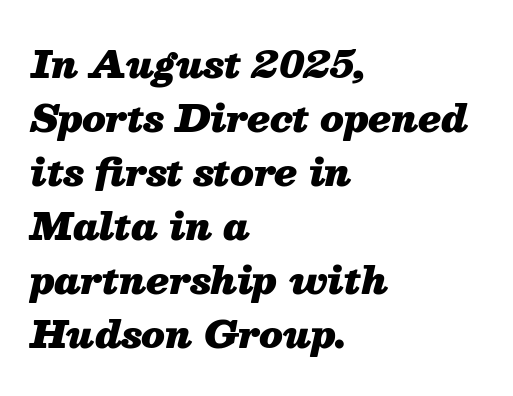
The image shows 37 px heavy type, italic (leaning right); set left-aligned, normal line spacing (1.46x), normal letter spacing, not underlined; medium stroke contrast and a medium x-height.
